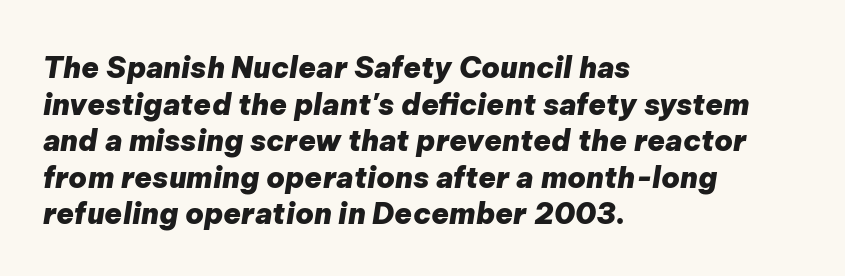
{"italic": "yes", "lean": "right", "slant_degrees": 9, "bold": "yes", "weight": "heavy", "width": "normal", "stroke_contrast": "low", "x_height": "medium", "monospaced": "no", "underline": "no", "align": "left", "line_spacing": "normal", "line_spacing_ratio": 1.26, "letter_spacing": "normal", "letter_spacing_em": 0.0, "glyph_px": 29}
